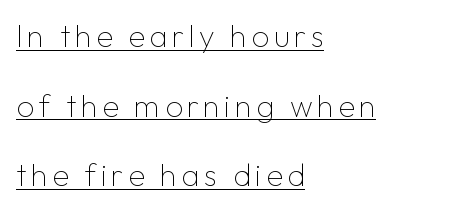
Q: Is the text bold? A: No.
Q: Is the text italic (slanted)? A: No, it is upright.
Q: Is the typeface a serif or a sans-serif typeface? A: Sans-serif.
Q: Is the text underlined? A: Yes.
Q: How is the paragraph aligned? A: Left-aligned.
Q: Is the spacing between lines tight, normal or loose? A: Loose.
Q: Width (condensed, normal, or wide)? A: Normal.
Q: Stroke contrast? A: Low.
Q: x-height? A: Medium.
Q: Monospaced? A: No.
